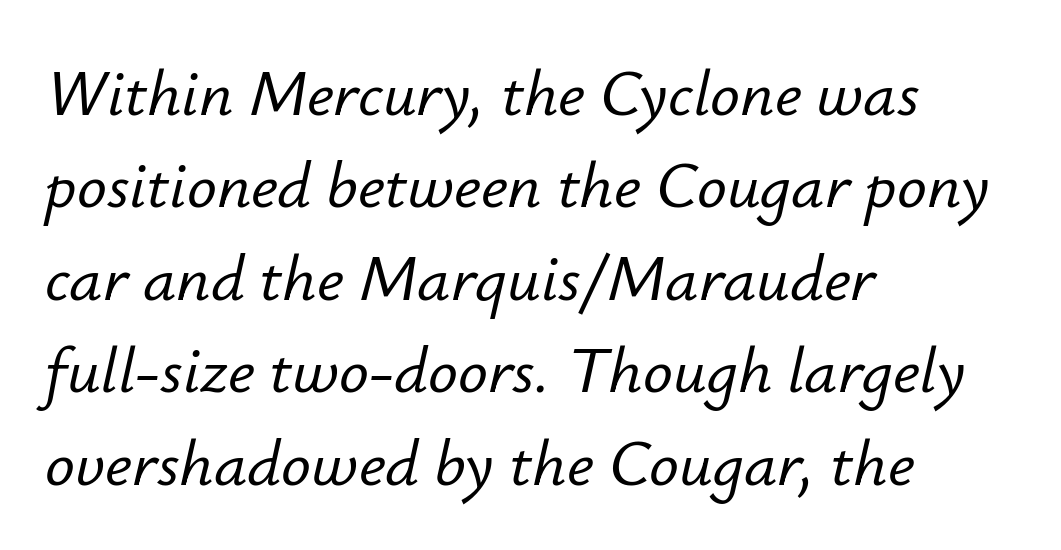
{"italic": "yes", "lean": "right", "slant_degrees": 12, "width": "normal", "stroke_contrast": "low", "x_height": "small", "monospaced": "no", "underline": "no", "align": "left", "line_spacing": "normal", "line_spacing_ratio": 1.4, "letter_spacing": "normal", "letter_spacing_em": 0.0, "glyph_px": 66}
